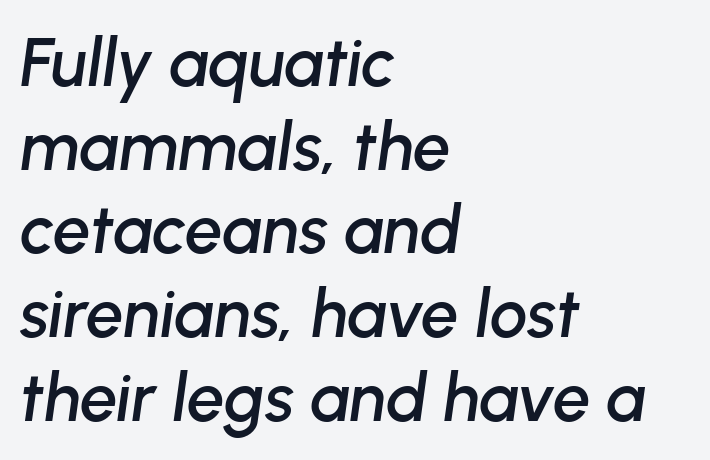
The image shows 67 px text type, italic (leaning right); set left-aligned, normal line spacing (1.25x), normal letter spacing, not underlined; low stroke contrast and a medium x-height.
